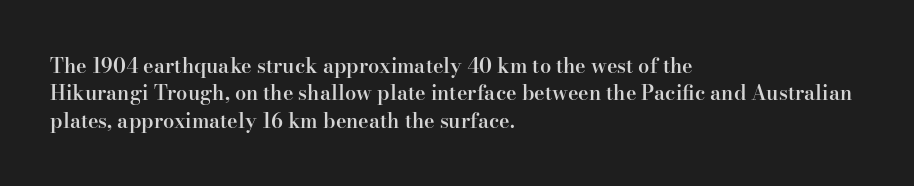
The specimen reads as upright at a glance. Each new line begins a customary step beneath the previous one. Has an underline been added? It has not. Its strokes are somewhat broadened, the hallmark of semibold type.
